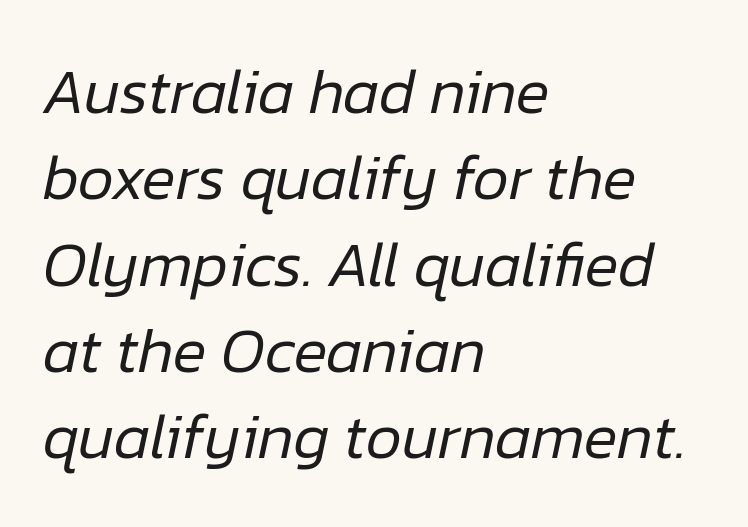
{"italic": "yes", "lean": "right", "slant_degrees": 12, "bold": "no", "weight": "regular", "width": "normal", "stroke_contrast": "low", "x_height": "medium", "monospaced": "no", "underline": "no", "align": "left", "line_spacing": "normal", "line_spacing_ratio": 1.37, "letter_spacing": "normal", "letter_spacing_em": 0.0, "glyph_px": 63}
